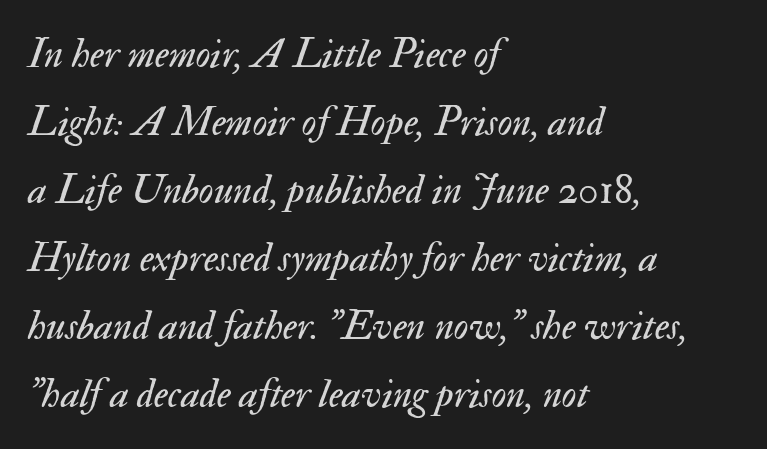
{"italic": "yes", "lean": "right", "slant_degrees": 17, "bold": "no", "weight": "regular", "width": "normal", "stroke_contrast": "medium", "x_height": "small", "monospaced": "no", "underline": "no", "align": "left", "line_spacing": "normal", "line_spacing_ratio": 1.66, "letter_spacing": "normal", "letter_spacing_em": 0.0, "glyph_px": 41}
